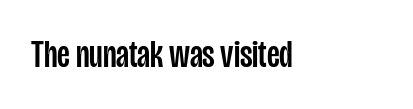
{"serif": "no", "italic": "no", "width": "condensed", "stroke_contrast": "low", "x_height": "large", "monospaced": "no", "underline": "no", "align": "left", "letter_spacing": "normal", "letter_spacing_em": 0.0, "glyph_px": 38}
